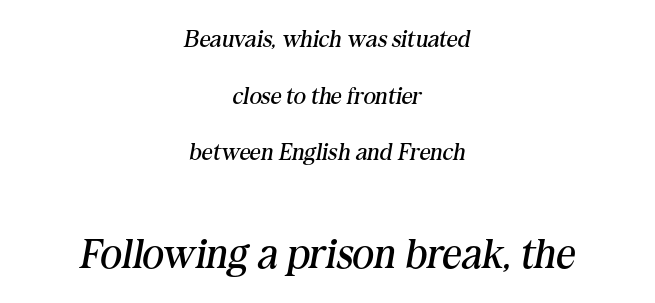
Q: Is the text bold? A: No.
Q: Is the text italic (slanted)? A: Yes, it leans right by about 10 degrees.
Q: Is the typeface a serif or a sans-serif typeface? A: Serif.
Q: Is the text underlined? A: No.
Q: How is the paragraph aligned? A: Centered.
Q: Is the spacing between letters normal or unusually wide? A: Normal.
Q: Is the spacing between lines tight, normal or loose? A: Loose.
Q: Which block of text is set in a larger size, the first (top) or the second (bottom)? A: The second (bottom) one.
Q: Width (condensed, normal, or wide)? A: Normal.
Q: Stroke contrast? A: Medium.
Q: x-height? A: Medium.
Q: Monospaced? A: No.
